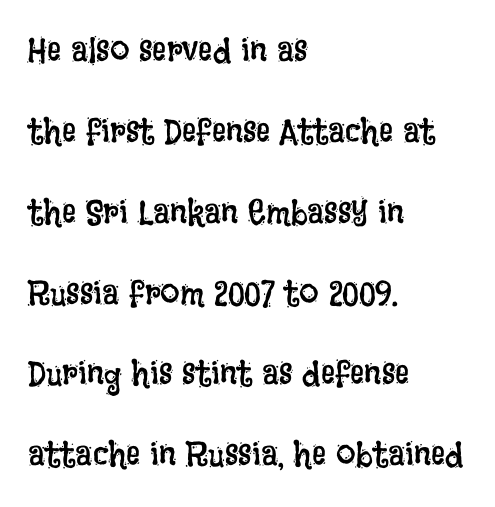
Q: Is the text bold? A: No.
Q: Is the text italic (slanted)? A: No, it is upright.
Q: Is the text underlined? A: No.
Q: How is the paragraph aligned? A: Left-aligned.
Q: Is the spacing between letters normal or unusually wide? A: Normal.
Q: Is the spacing between lines tight, normal or loose? A: Loose.
Q: Width (condensed, normal, or wide)? A: Condensed.
Q: Stroke contrast? A: Low.
Q: x-height? A: Large.
Q: Monospaced? A: No.
